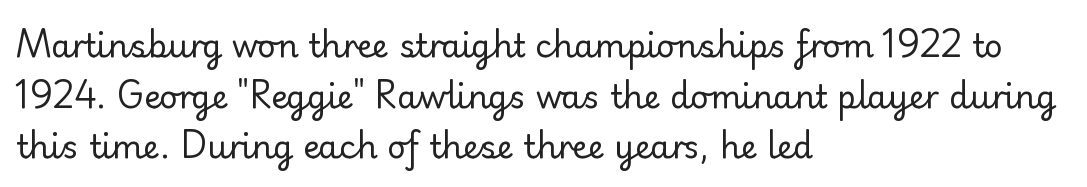
The font family rendered here belongs to the serif group. The horizontal fit of the characters is conventional and even. A light-to-regular cut is what we see here. Each row of text sits above clean, open space. Typeset ragged right — the left edge is the straight one.
